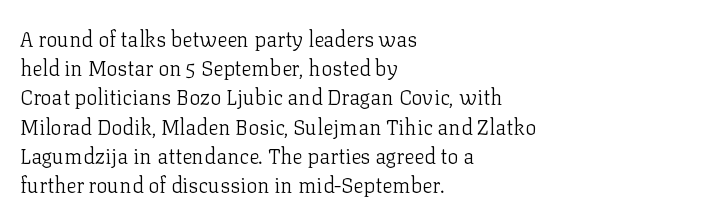
Tracking here is standard; glyphs follow each other at the usual distance. Heft: none added — not bold. These lines are set flush left with a ragged right edge. The letters stand straight up with perfectly vertical stems. Has an underline been added? It has not.
